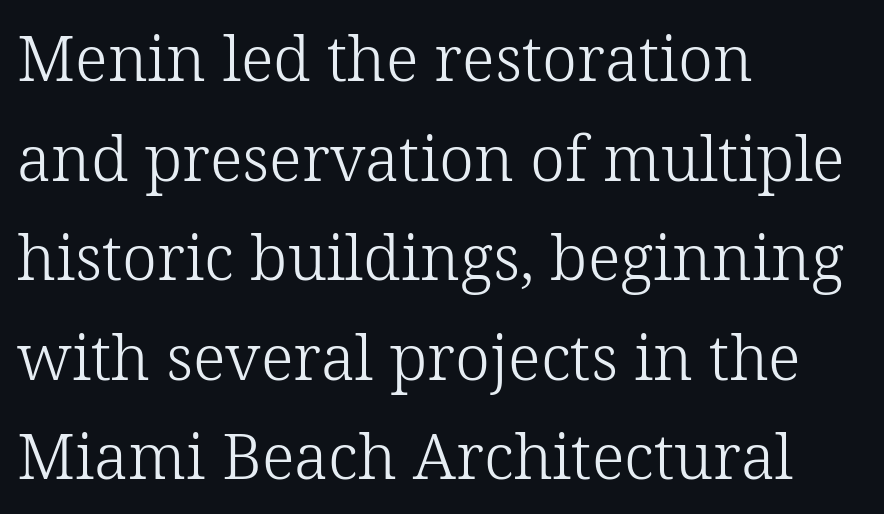
This sample uses plain, unmodified letter spacing. Nothing heavy about these letters — not bold at all. The space beneath each line is pristine and unruled. In terms of letterform style, serifs are clearly present. A roman cut, with each character standing at attention.
